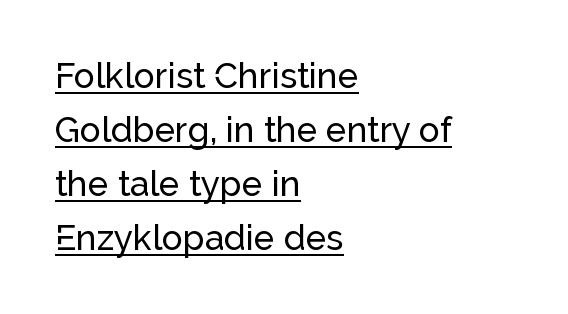
Q: Is the text italic (slanted)? A: No, it is upright.
Q: Is the typeface a serif or a sans-serif typeface? A: Sans-serif.
Q: Is the text underlined? A: Yes.
Q: How is the paragraph aligned? A: Left-aligned.
Q: Is the spacing between letters normal or unusually wide? A: Normal.
Q: Is the spacing between lines tight, normal or loose? A: Normal.
Q: Width (condensed, normal, or wide)? A: Normal.
Q: Stroke contrast? A: Low.
Q: x-height? A: Medium.
Q: Monospaced? A: No.
